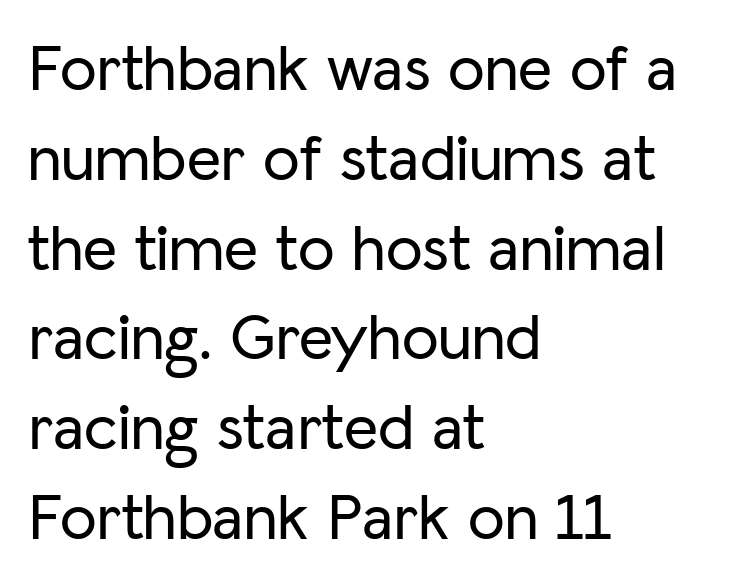
Q: Is the text italic (slanted)? A: No, it is upright.
Q: Is the typeface a serif or a sans-serif typeface? A: Sans-serif.
Q: Is the text underlined? A: No.
Q: How is the paragraph aligned? A: Left-aligned.
Q: Is the spacing between letters normal or unusually wide? A: Normal.
Q: Is the spacing between lines tight, normal or loose? A: Normal.
Q: Width (condensed, normal, or wide)? A: Normal.
Q: Stroke contrast? A: Low.
Q: x-height? A: Medium.
Q: Monospaced? A: No.
